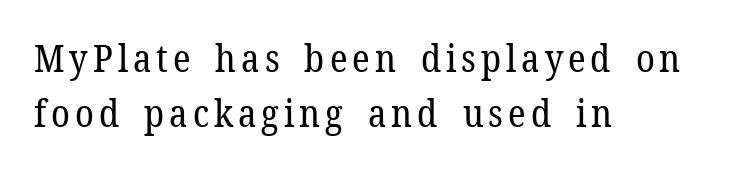
Q: Is the text bold? A: No.
Q: Is the text italic (slanted)? A: No, it is upright.
Q: Is the typeface a serif or a sans-serif typeface? A: Serif.
Q: Is the text underlined? A: No.
Q: How is the paragraph aligned? A: Left-aligned.
Q: Is the spacing between lines tight, normal or loose? A: Normal.
Q: Width (condensed, normal, or wide)? A: Normal.
Q: Stroke contrast? A: Low.
Q: x-height? A: Medium.
Q: Monospaced? A: No.
